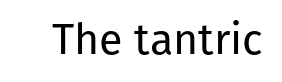
The image shows 43 px regular-weight sans-serif type, upright; set normal letter spacing, not underlined; low stroke contrast and a medium x-height.
